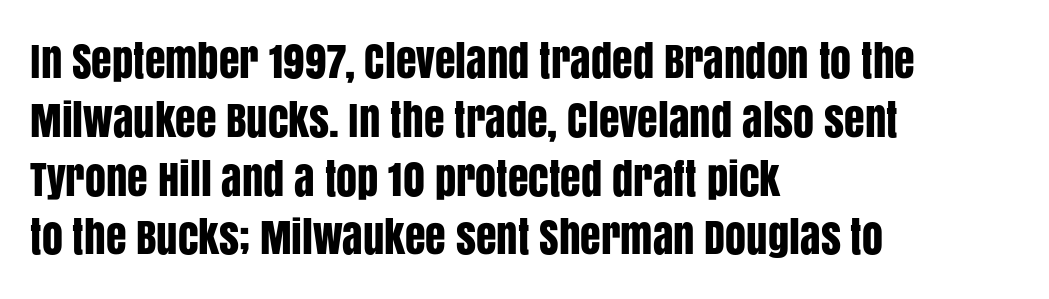
{"serif": "no", "italic": "no", "width": "condensed", "stroke_contrast": "low", "x_height": "large", "monospaced": "no", "underline": "no", "align": "left", "line_spacing": "normal", "line_spacing_ratio": 1.4, "letter_spacing": "normal", "letter_spacing_em": 0.0, "glyph_px": 42}
